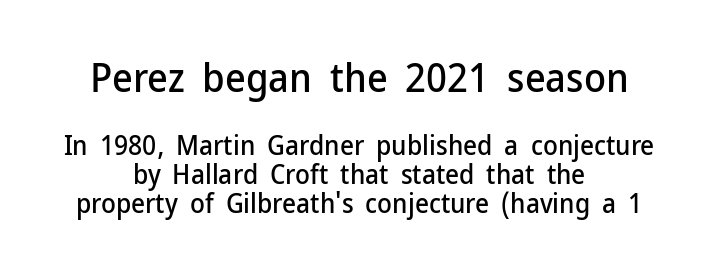
Q: Is the text italic (slanted)? A: No, it is upright.
Q: Is the typeface a serif or a sans-serif typeface? A: Sans-serif.
Q: Is the text underlined? A: No.
Q: How is the paragraph aligned? A: Centered.
Q: Is the spacing between letters normal or unusually wide? A: Normal.
Q: Is the spacing between lines tight, normal or loose? A: Tight.
Q: Which block of text is set in a larger size, the first (top) or the second (bottom)? A: The first (top) one.
Q: Width (condensed, normal, or wide)? A: Normal.
Q: Stroke contrast? A: Low.
Q: x-height? A: Medium.
Q: Monospaced? A: No.
